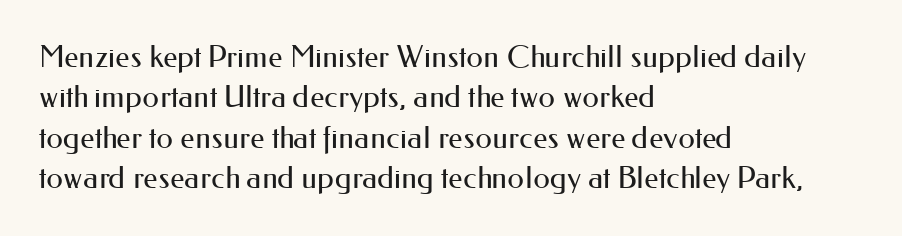
The image shows 30 px regular-weight sans-serif type, upright; set left-aligned, normal line spacing (1.35x), normal letter spacing, not underlined; medium stroke contrast and a small x-height.
